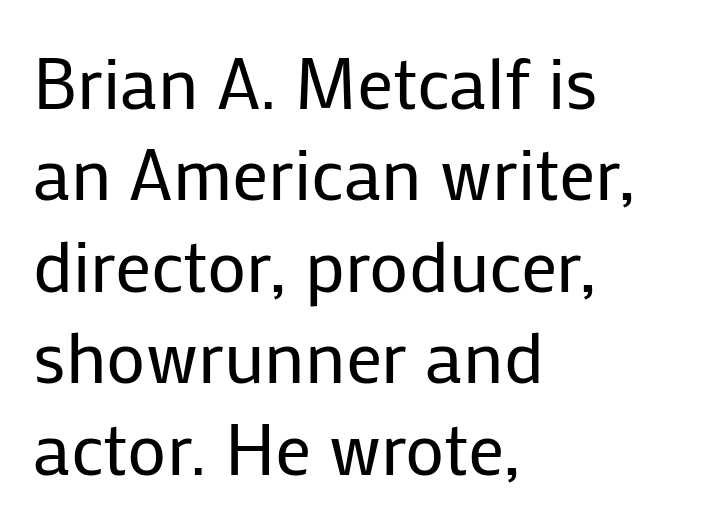
The image shows 72 px regular-weight sans-serif type, upright; set left-aligned, normal line spacing (1.27x), normal letter spacing, not underlined; low stroke contrast and a medium x-height.
